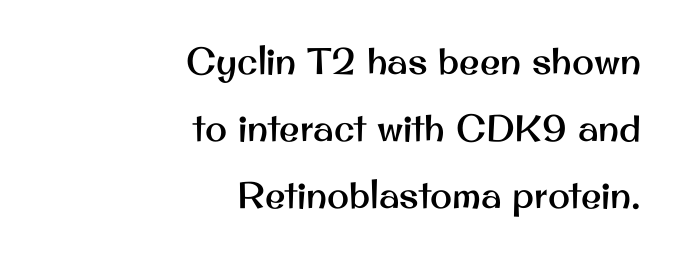
{"serif": "no", "italic": "no", "width": "normal", "stroke_contrast": "medium", "x_height": "small", "monospaced": "no", "underline": "no", "align": "right", "line_spacing_ratio": 1.81, "letter_spacing": "normal", "letter_spacing_em": 0.0, "glyph_px": 37}
